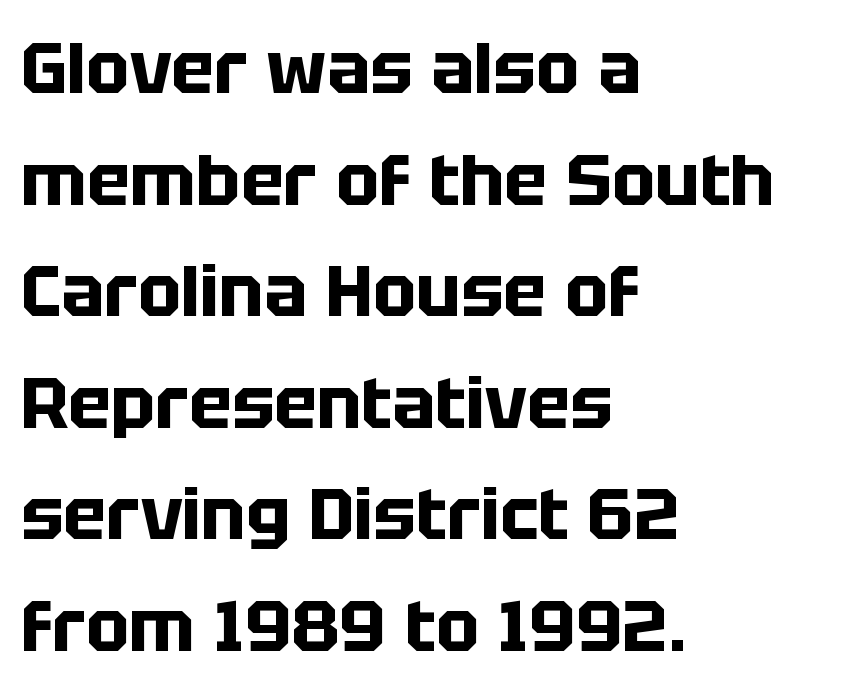
The image shows 72 px bold sans-serif type, upright; set left-aligned, normal line spacing (1.55x), normal letter spacing, not underlined; low stroke contrast and a large x-height.
